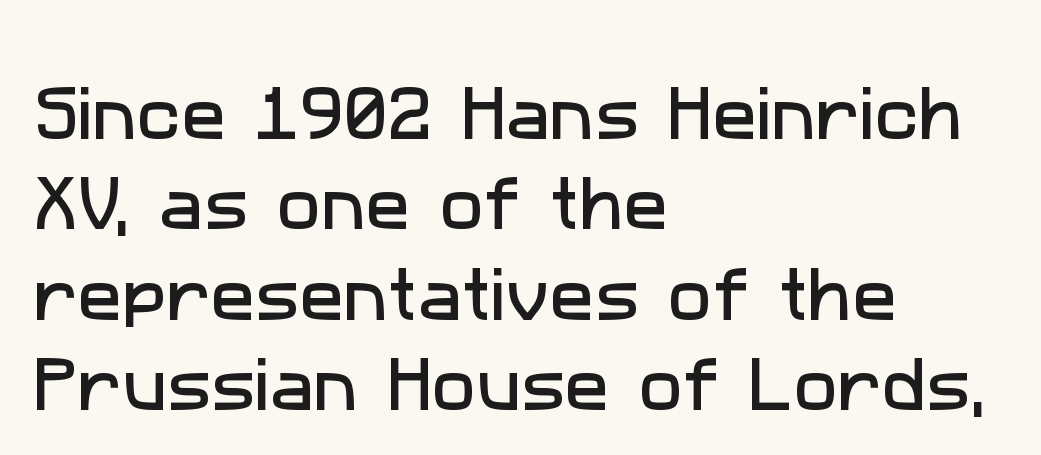
The image shows 59 px sans-serif type; set left-aligned, normal line spacing (1.53x), normal letter spacing, not underlined; low stroke contrast and a medium x-height.
